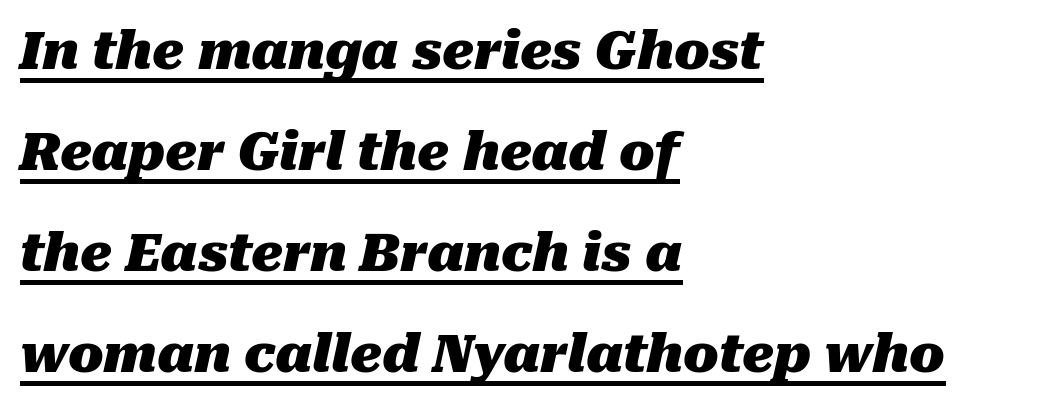
The image shows 52 px heavy type, italic (leaning right); set left-aligned, loose line spacing (1.94x), normal letter spacing, underlined; medium stroke contrast and a medium x-height.
